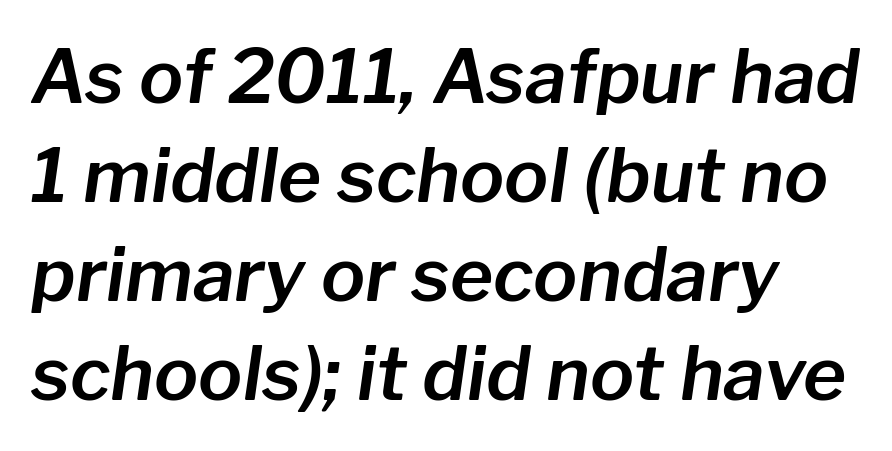
Q: Is the text italic (slanted)? A: Yes, it leans right by about 8 degrees.
Q: Is the text underlined? A: No.
Q: Is the spacing between letters normal or unusually wide? A: Normal.
Q: Is the spacing between lines tight, normal or loose? A: Normal.
Q: Width (condensed, normal, or wide)? A: Normal.
Q: Stroke contrast? A: Low.
Q: x-height? A: Medium.
Q: Monospaced? A: No.
